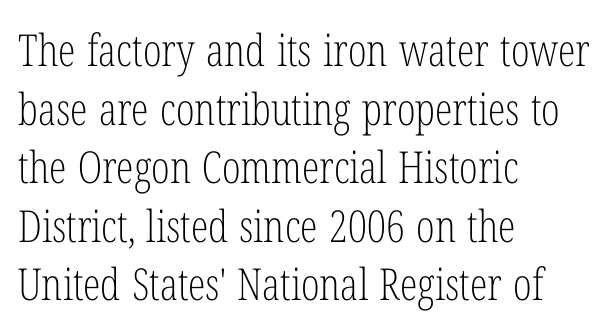
{"serif": "yes", "italic": "no", "bold": "no", "weight": "light", "width": "condensed", "stroke_contrast": "low", "x_height": "medium", "monospaced": "no", "underline": "no", "align": "left", "line_spacing": "normal", "line_spacing_ratio": 1.33, "letter_spacing": "normal", "letter_spacing_em": 0.0, "glyph_px": 44}
